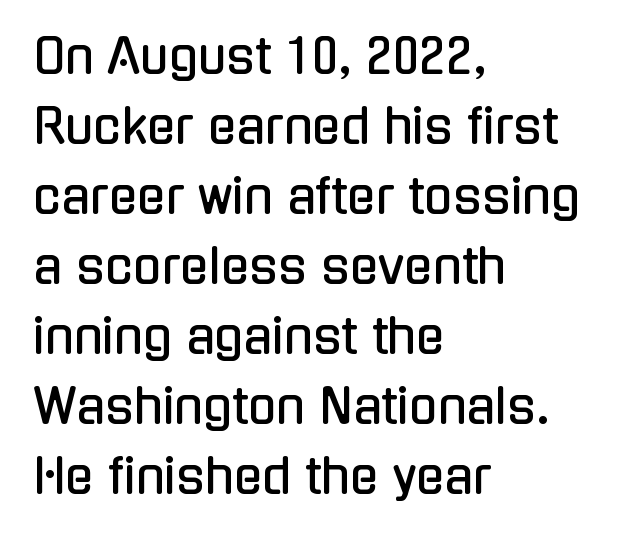
The image shows 47 px condensed sans-serif type, upright; set left-aligned, normal line spacing (1.49x), normal letter spacing, not underlined; low stroke contrast and a medium x-height.
